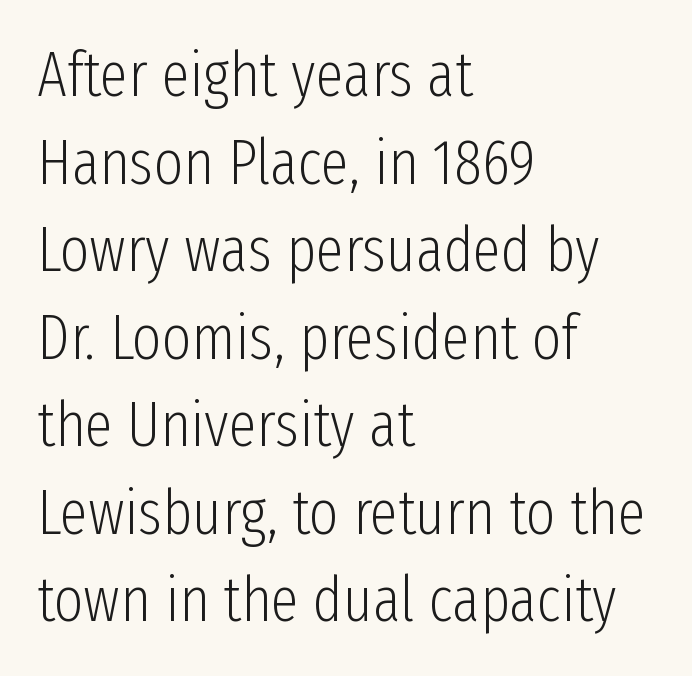
Q: Is the text bold? A: No.
Q: Is the text italic (slanted)? A: No, it is upright.
Q: Is the typeface a serif or a sans-serif typeface? A: Sans-serif.
Q: Is the text underlined? A: No.
Q: How is the paragraph aligned? A: Left-aligned.
Q: Is the spacing between letters normal or unusually wide? A: Normal.
Q: Is the spacing between lines tight, normal or loose? A: Normal.
Q: Width (condensed, normal, or wide)? A: Condensed.
Q: Stroke contrast? A: Low.
Q: x-height? A: Medium.
Q: Monospaced? A: No.
